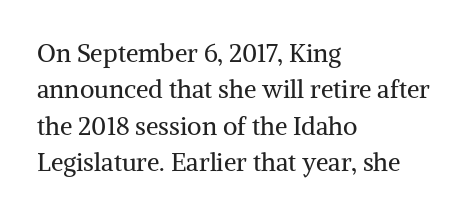
In terms of posture, this sample is upright. The passage shown has conventional tracking throughout. The zone under the glyphs is completely vacant. The lines are quadded left. These glyphs show unthickened strokes, regular width or finer. Rows of type keep a routine distance in the vertical direction.
